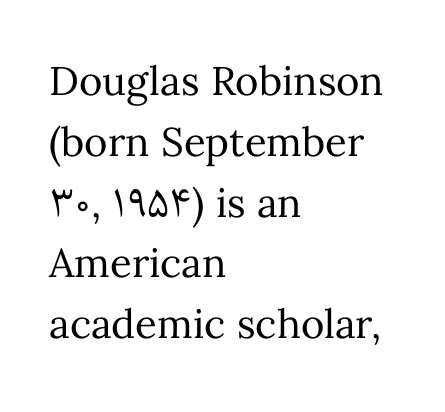
{"italic": "no", "bold": "no", "weight": "regular", "width": "normal", "stroke_contrast": "medium", "x_height": "medium", "monospaced": "no", "underline": "no", "align": "left", "line_spacing": "normal", "line_spacing_ratio": 1.52, "letter_spacing": "normal", "letter_spacing_em": 0.0, "glyph_px": 40}
